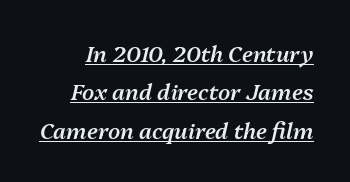
The image shows 22 px text type, italic (leaning right); set line spacing 1.74x, normal letter spacing, underlined.
